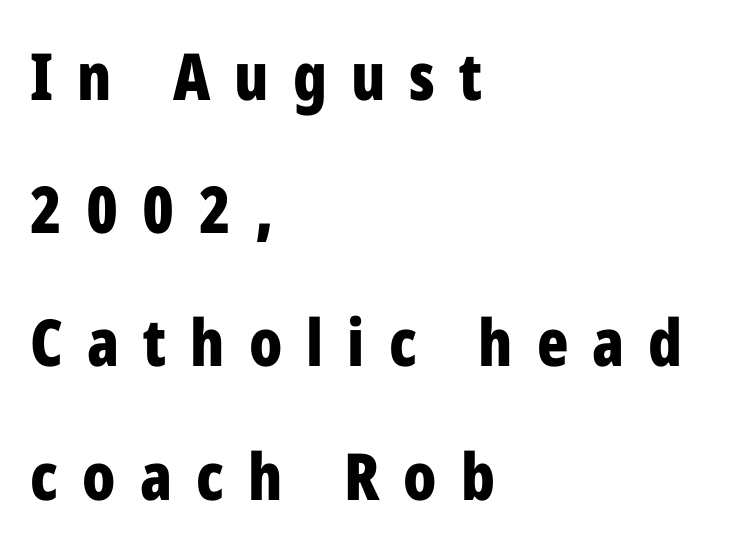
{"serif": "no", "italic": "no", "bold": "yes", "weight": "bold", "width": "condensed", "stroke_contrast": "low", "x_height": "medium", "monospaced": "no", "underline": "no", "align": "left", "line_spacing": "loose", "line_spacing_ratio": 2.05, "letter_spacing": "wide", "letter_spacing_em": 0.37, "glyph_px": 65}
